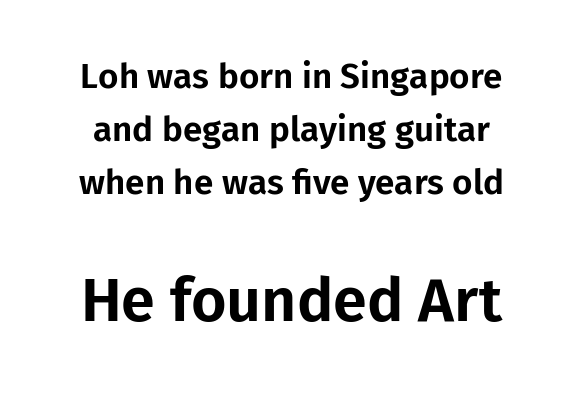
The text was rendered using a sans face with plain stroke endings. The rendering keeps characters at their native spacing. The foot of each line stays bare and open. Successive baselines arrive at the customary interval. Which of the two is more prominent by size? The second, at the bottom.
